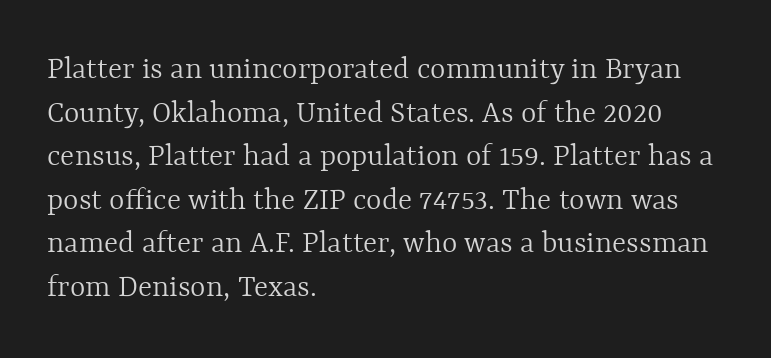
Q: Is the text bold? A: No.
Q: Is the text italic (slanted)? A: No, it is upright.
Q: Is the text underlined? A: No.
Q: How is the paragraph aligned? A: Left-aligned.
Q: Is the spacing between letters normal or unusually wide? A: Normal.
Q: Is the spacing between lines tight, normal or loose? A: Normal.
Q: Width (condensed, normal, or wide)? A: Normal.
Q: x-height? A: Medium.
Q: Monospaced? A: No.
